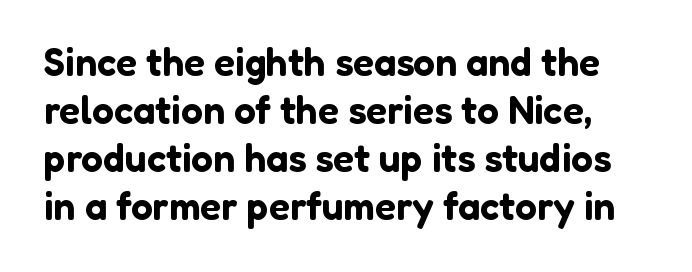
Nobody drew a line under any word here. Standard letterfit; no display-style spreading of the glyphs. Look at the bottom of the vertical strokes: they stop flat, with no serifs. Proportional: the letters do not fall into vertical columns.
